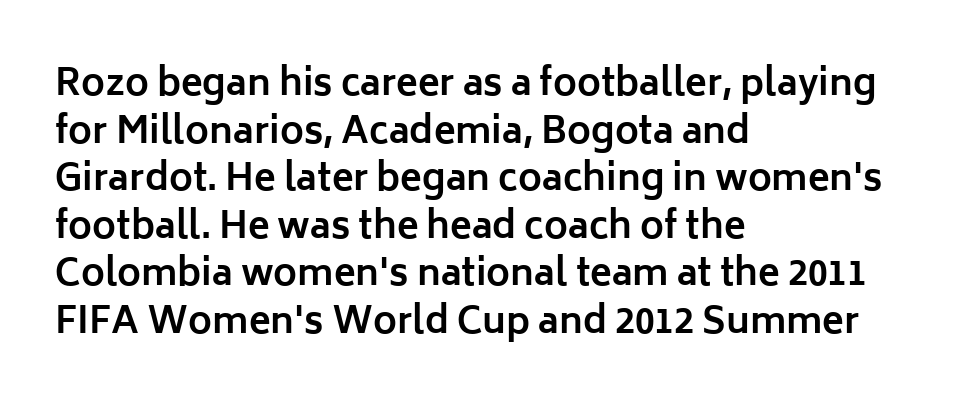
The image shows 36 px bold sans-serif type, upright; set left-aligned, normal line spacing (1.32x), normal letter spacing, not underlined; low stroke contrast and a medium x-height.
